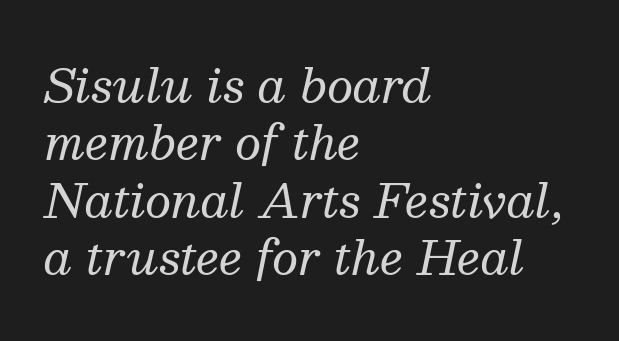
Q: Is the text bold? A: No.
Q: Is the text italic (slanted)? A: Yes, it leans right by about 13 degrees.
Q: Is the typeface a serif or a sans-serif typeface? A: Serif.
Q: Is the text underlined? A: No.
Q: How is the paragraph aligned? A: Left-aligned.
Q: Is the spacing between letters normal or unusually wide? A: Normal.
Q: Is the spacing between lines tight, normal or loose? A: Normal.
Q: Width (condensed, normal, or wide)? A: Normal.
Q: Stroke contrast? A: Medium.
Q: x-height? A: Medium.
Q: Monospaced? A: No.
